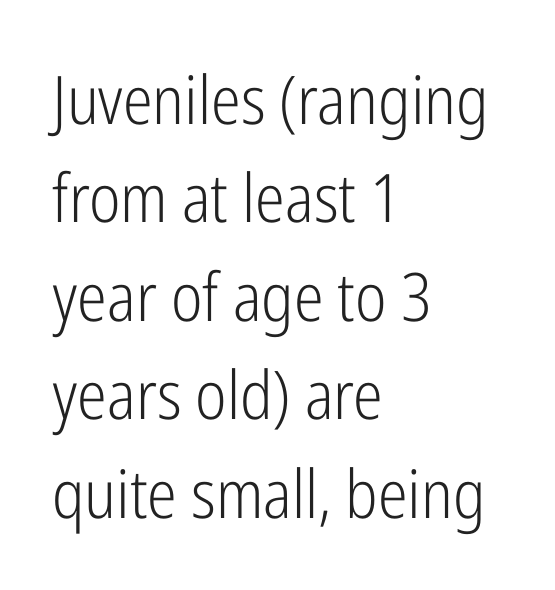
The image shows 67 px light, condensed sans-serif type, upright; set left-aligned, normal line spacing (1.47x), normal letter spacing, not underlined; low stroke contrast and a medium x-height.
